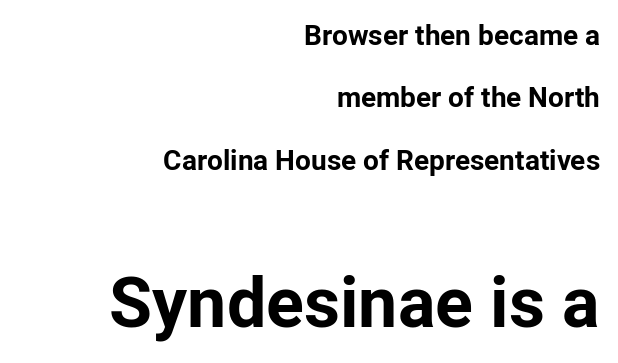
Notice how the passage keeps a crisp vertical edge on the right only. A clean baseline with only descenders dipping below it. Standard letterfit; no display-style spreading of the glyphs. Bold? Absolutely — the strokes are thick and heavy.
